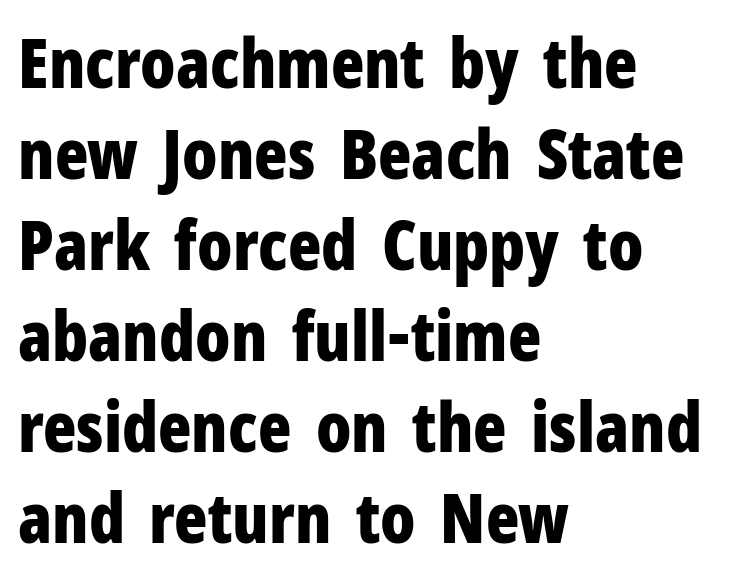
The image shows 69 px bold, condensed sans-serif type, upright; set left-aligned, normal line spacing (1.32x), normal letter spacing, not underlined; low stroke contrast and a medium x-height.
